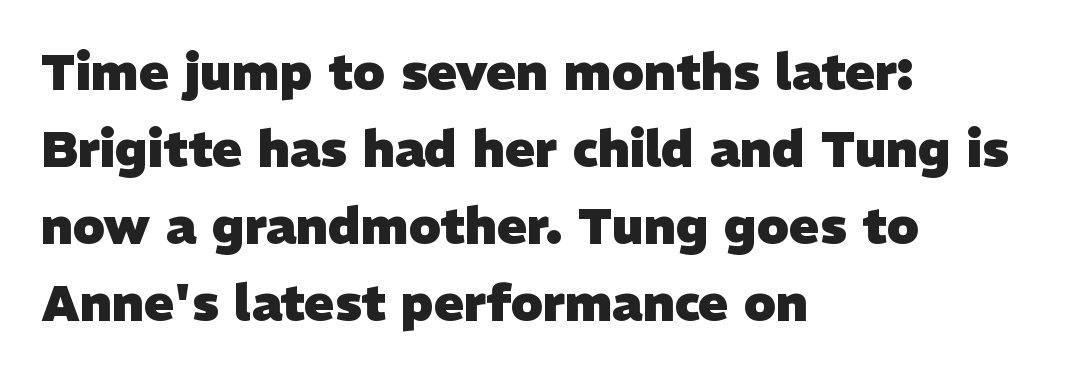
These lines are rendered in a variable-pitch font. The passage shown stacks its lines at a standard gap. Is this a sans? Yes — the strokes have no serifs. Alignment: flush left. Is the letter spacing exaggerated? No — it looks like the ordinary default.
